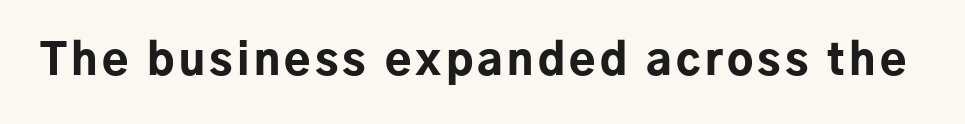
The image shows 43 px bold sans-serif type, upright; set not underlined; low stroke contrast and a medium x-height.
